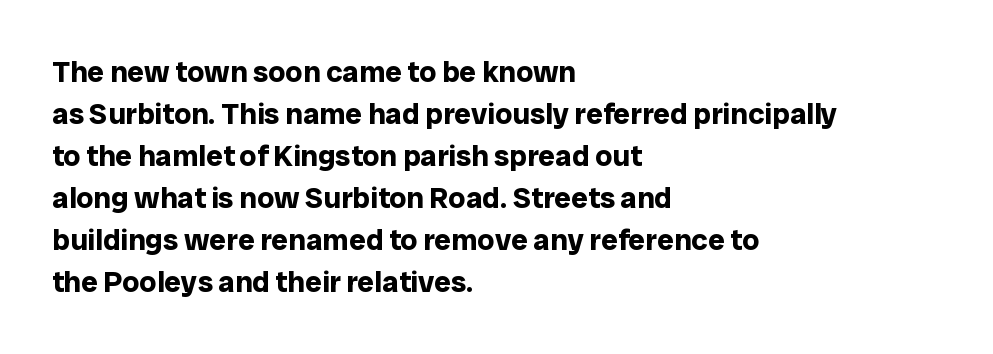
{"serif": "no", "italic": "no", "bold": "yes", "weight": "bold", "width": "normal", "stroke_contrast": "low", "x_height": "medium", "monospaced": "no", "underline": "no", "align": "left", "line_spacing": "normal", "line_spacing_ratio": 1.4, "letter_spacing": "normal", "letter_spacing_em": 0.0, "glyph_px": 30}
